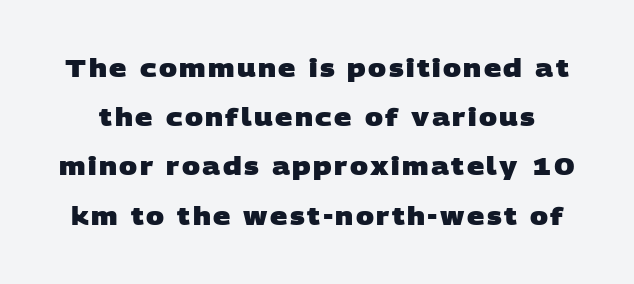
The baseline area is clear. The letters are bold, with thick, heavy strokes. What's the leading like? Stretched, with rows far apart.
